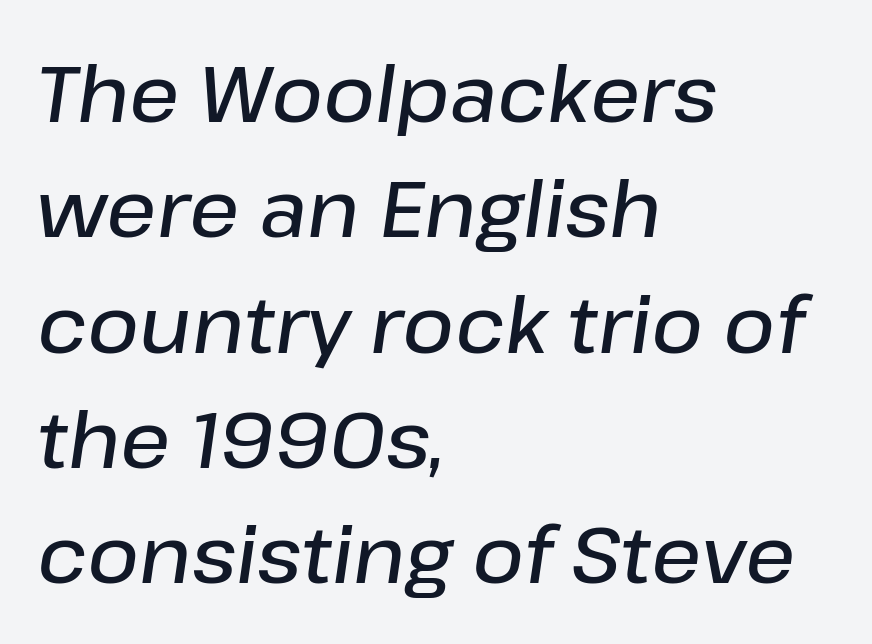
The image shows 79 px semibold type, italic (leaning right); set left-aligned, normal line spacing (1.46x), normal letter spacing, not underlined; low stroke contrast and a medium x-height.
